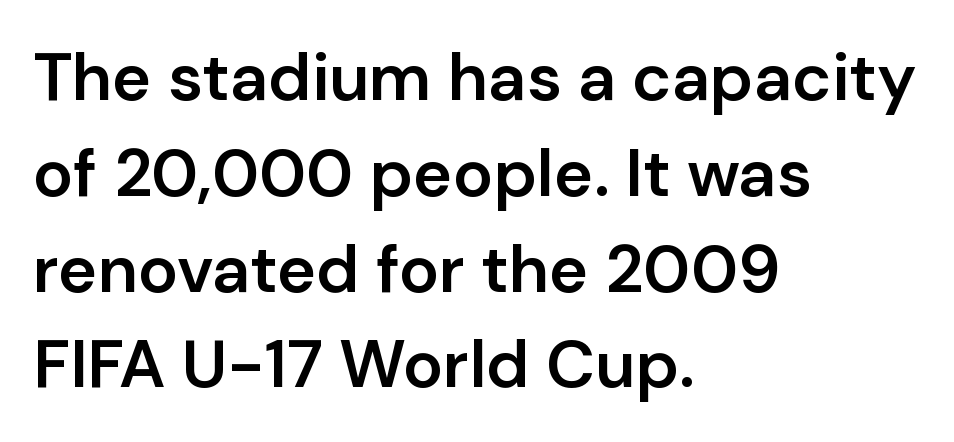
The image shows 67 px semibold sans-serif type, upright; set left-aligned, normal line spacing (1.43x), normal letter spacing, not underlined; low stroke contrast and a medium x-height.
